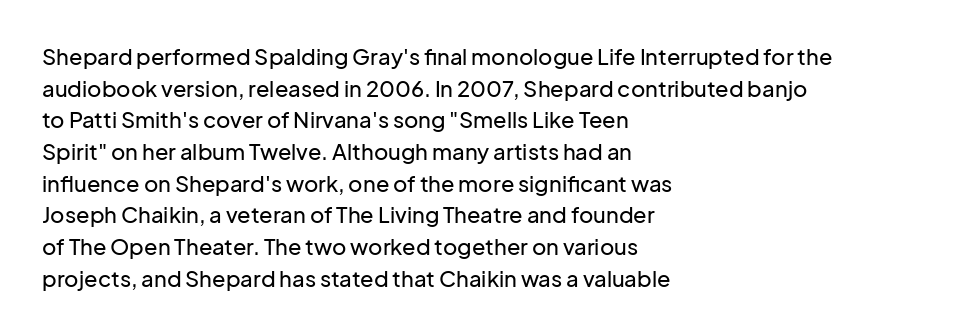
{"italic": "no", "underline": "no", "align": "left", "line_spacing": "normal", "line_spacing_ratio": 1.44, "letter_spacing": "normal", "letter_spacing_em": 0.0, "glyph_px": 22}
